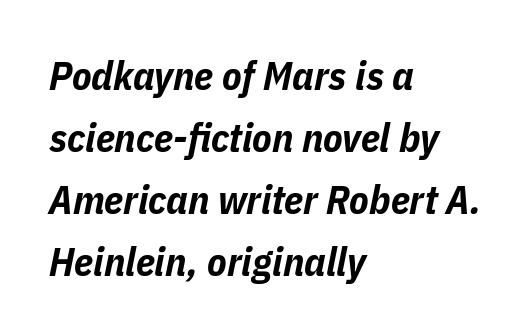
Q: Is the text bold? A: Yes.
Q: Is the text italic (slanted)? A: Yes, it leans right by about 11 degrees.
Q: Is the text underlined? A: No.
Q: How is the paragraph aligned? A: Left-aligned.
Q: Is the spacing between letters normal or unusually wide? A: Normal.
Q: Is the spacing between lines tight, normal or loose? A: Normal.
Q: Width (condensed, normal, or wide)? A: Condensed.
Q: Stroke contrast? A: Low.
Q: x-height? A: Medium.
Q: Monospaced? A: No.
